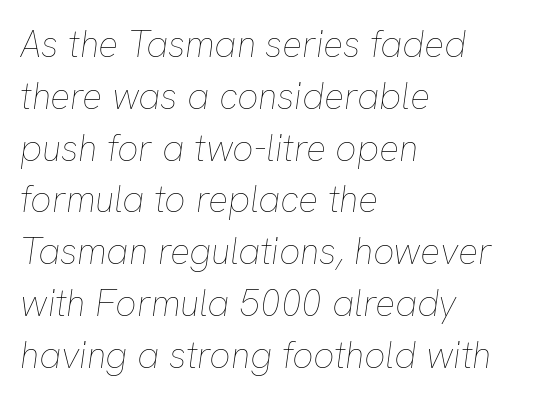
The image shows 37 px thin type, italic (leaning right); set left-aligned, normal line spacing (1.4x), normal letter spacing, not underlined; low stroke contrast and a medium x-height.
